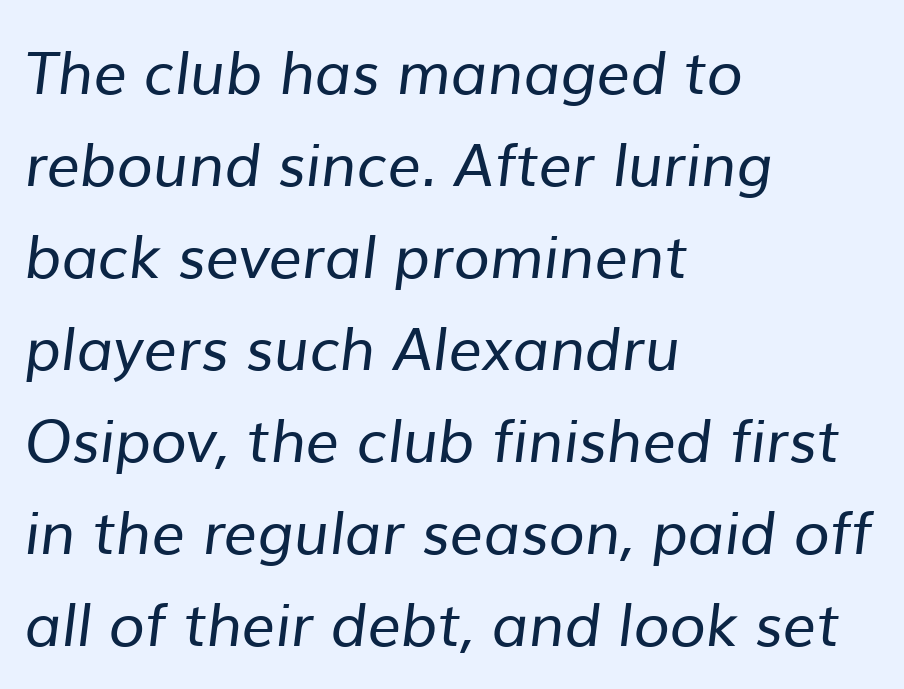
Q: Is the text bold? A: No.
Q: Is the typeface a serif or a sans-serif typeface? A: Sans-serif.
Q: Is the text underlined? A: No.
Q: How is the paragraph aligned? A: Left-aligned.
Q: Is the spacing between letters normal or unusually wide? A: Normal.
Q: Is the spacing between lines tight, normal or loose? A: Normal.
Q: Width (condensed, normal, or wide)? A: Normal.
Q: Stroke contrast? A: Low.
Q: x-height? A: Medium.
Q: Monospaced? A: No.
